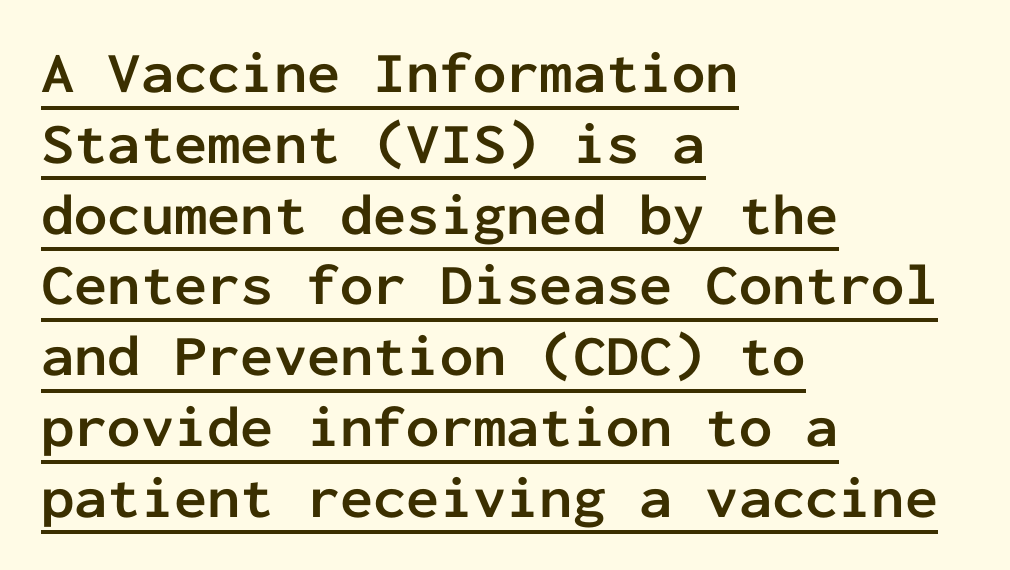
Words appear dense and cohesive because spacing is normal. Strokes here are thick enough to call this a true bold. The passage shown is underscored from start to finish. These lines are set flush left with a ragged right edge. Is this a sans? Yes — the strokes have no serifs.
